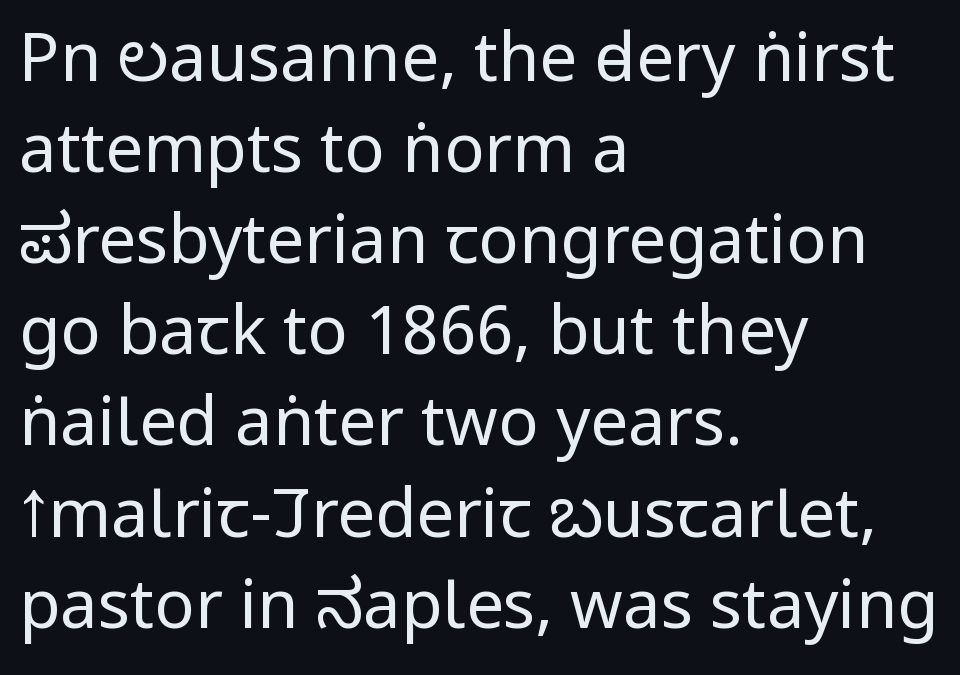
{"serif": "no", "italic": "no", "bold": "no", "weight": "regular", "width": "condensed", "stroke_contrast": "low", "x_height": "large", "monospaced": "no", "underline": "no", "align": "left", "line_spacing": "normal", "line_spacing_ratio": 1.36, "letter_spacing": "normal", "letter_spacing_em": 0.0, "glyph_px": 67}
